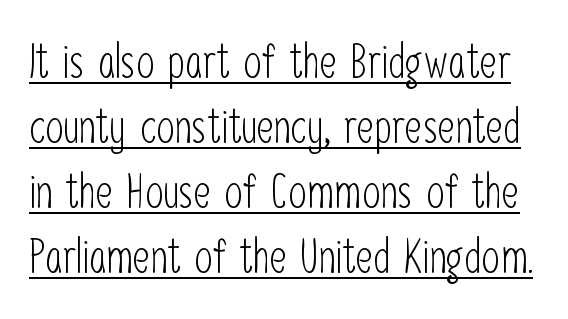
{"serif": "no", "italic": "no", "bold": "no", "weight": "light", "width": "condensed", "stroke_contrast": "low", "x_height": "medium", "monospaced": "no", "underline": "yes", "line_spacing": "normal", "line_spacing_ratio": 1.38, "letter_spacing": "normal", "letter_spacing_em": 0.0, "glyph_px": 47}
